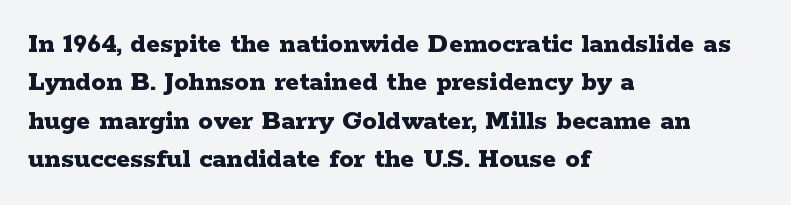
The image shows 29 px bold, wide serif type, upright; set left-aligned, normal line spacing (1.32x), normal letter spacing, not underlined; low stroke contrast and a medium x-height.
